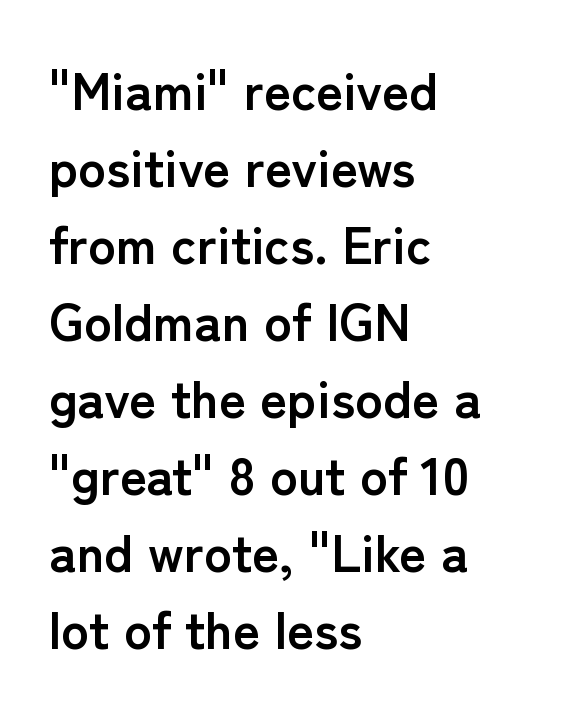
The image shows 52 px semibold sans-serif type, upright; set left-aligned, normal line spacing (1.48x), normal letter spacing, not underlined; low stroke contrast and a medium x-height.
